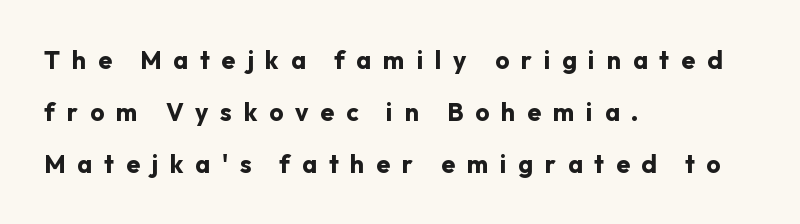
These lines have a slow, spaced-out rhythm from letter to letter. The compositor pushed each line to the left boundary. The lines are spread far apart with generous leading. Strong, thick strokes mark this as bold type.
